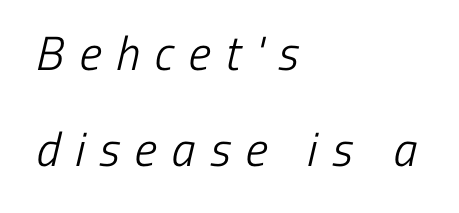
Q: Is the text bold? A: No.
Q: Is the typeface a serif or a sans-serif typeface? A: Sans-serif.
Q: Is the text underlined? A: No.
Q: How is the paragraph aligned? A: Left-aligned.
Q: Is the spacing between letters normal or unusually wide? A: Unusually wide.
Q: Is the spacing between lines tight, normal or loose? A: Loose.
Q: Width (condensed, normal, or wide)? A: Condensed.
Q: Stroke contrast? A: Low.
Q: x-height? A: Medium.
Q: Monospaced? A: No.
